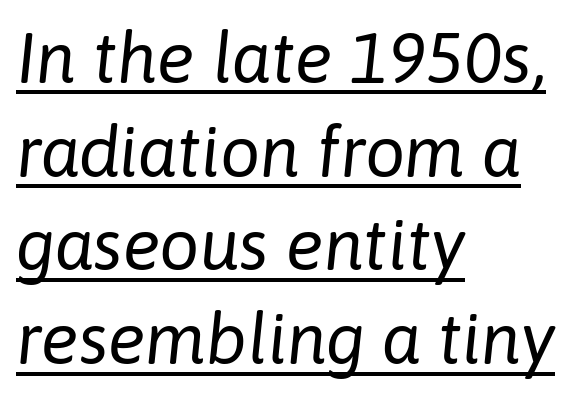
Summary of vertical rhythm: regular, with standard interline spacing. Glyph-to-glyph distance matches everyday printed text. Left-aligned paragraph, ragged on the right. A rule runs beneath these lines of type.
